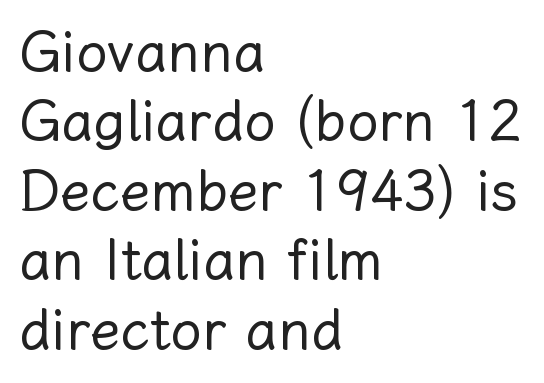
{"italic": "no", "bold": "no", "weight": "regular", "width": "normal", "stroke_contrast": "low", "x_height": "medium", "monospaced": "no", "underline": "no", "align": "left", "line_spacing_ratio": 1.24, "letter_spacing": "normal", "letter_spacing_em": 0.0, "glyph_px": 56}
